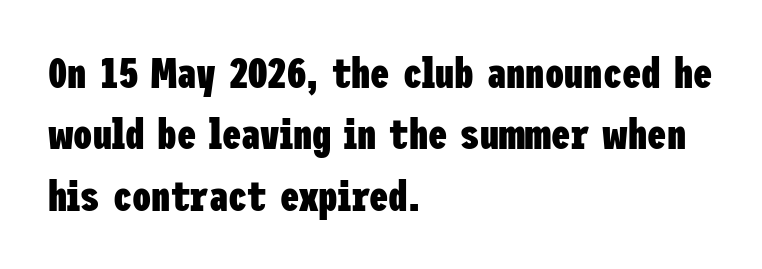
{"serif": "no", "italic": "no", "bold": "yes", "weight": "heavy", "width": "condensed", "stroke_contrast": "low", "x_height": "medium", "underline": "no", "align": "left", "line_spacing": "normal", "line_spacing_ratio": 1.43, "letter_spacing": "normal", "letter_spacing_em": 0.0, "glyph_px": 43}
